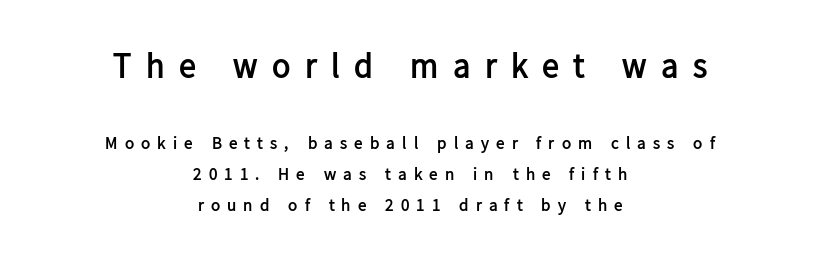
These lines were composed using upright roman letters. Check under the words: just untouched page. Grotesque or geometric, the face here clearly has no serifs. Leftover space on each line is divided equally before and after the words. Heavy, bold letterforms.
